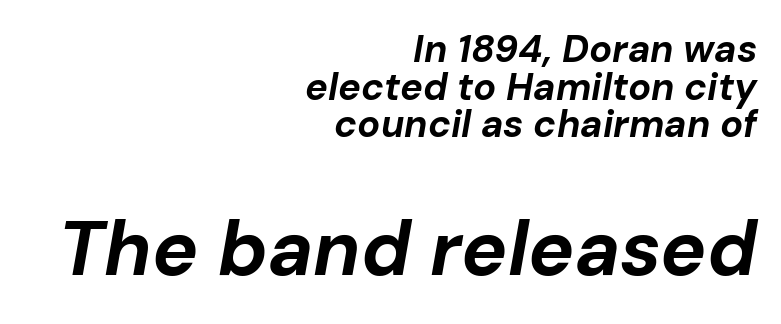
Whoever set this made the second block the dominant, larger element. The glyphs have the mass of a bold cut. This sample uses an oblique cut, with every glyph tilted off the vertical. Looks like regular typesetting: each glyph gets only the width it needs.
